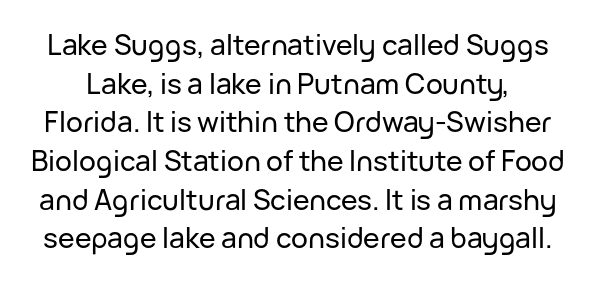
{"serif": "no", "italic": "no", "width": "normal", "stroke_contrast": "low", "x_height": "medium", "monospaced": "no", "underline": "no", "line_spacing": "normal", "line_spacing_ratio": 1.38, "letter_spacing": "normal", "letter_spacing_em": 0.0, "glyph_px": 28}
